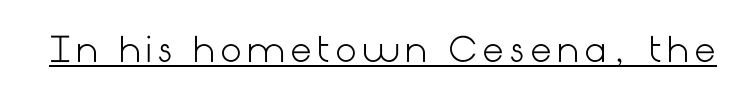
This is underlined copy, the kind a proofreader might mark for attention. Each letter's strokes conclude bluntly, with no projecting serifs. Rendered with straight, roman letterforms. Compared with a typical body face, this is equally light or lighter still.
